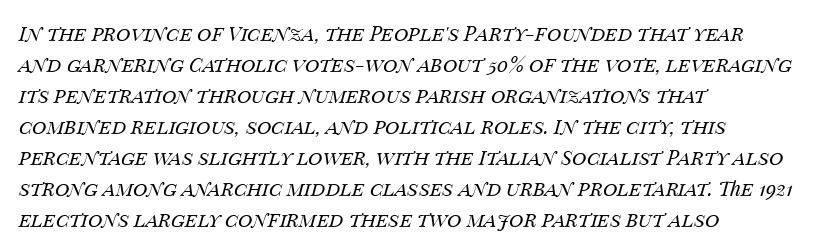
{"italic": "yes", "lean": "right", "slant_degrees": 14, "bold": "no", "underline": "no", "align": "left", "line_spacing": "normal", "line_spacing_ratio": 1.55, "letter_spacing": "normal", "letter_spacing_em": 0.0, "glyph_px": 20}
